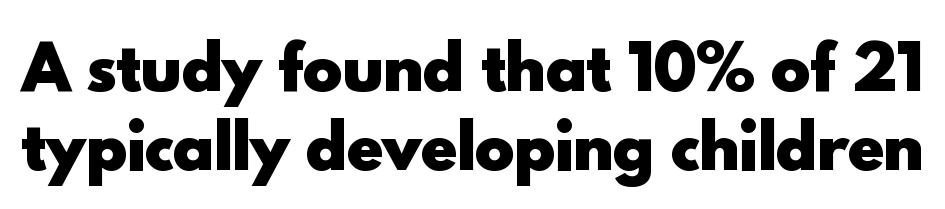
The image shows 60 px heavy sans-serif type, upright; set normal line spacing (1.31x), normal letter spacing, not underlined; a small x-height.
